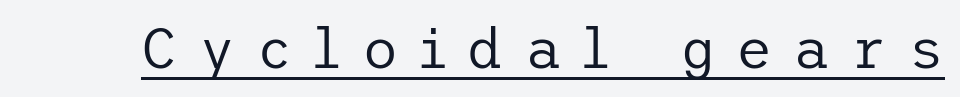
This rendering widens character spacing well past its baseline value. Glance below the letters and you will spot a drawn line. In terms of letterform style, serifs are entirely absent. Heft: none added — not bold. Style check: upright.
